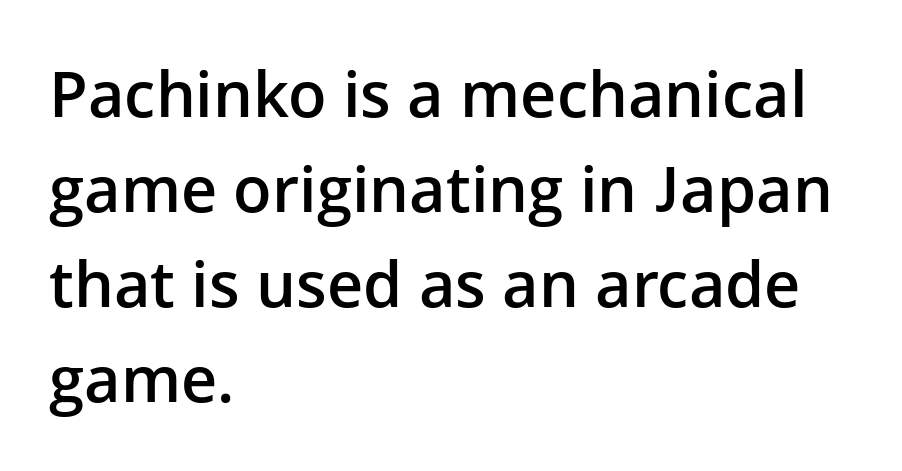
Q: Is the text bold? A: Semi-bold.
Q: Is the text italic (slanted)? A: No, it is upright.
Q: Is the typeface a serif or a sans-serif typeface? A: Sans-serif.
Q: Is the text underlined? A: No.
Q: How is the paragraph aligned? A: Left-aligned.
Q: Is the spacing between letters normal or unusually wide? A: Normal.
Q: Is the spacing between lines tight, normal or loose? A: Normal.
Q: Width (condensed, normal, or wide)? A: Normal.
Q: Stroke contrast? A: Low.
Q: x-height? A: Medium.
Q: Monospaced? A: No.
